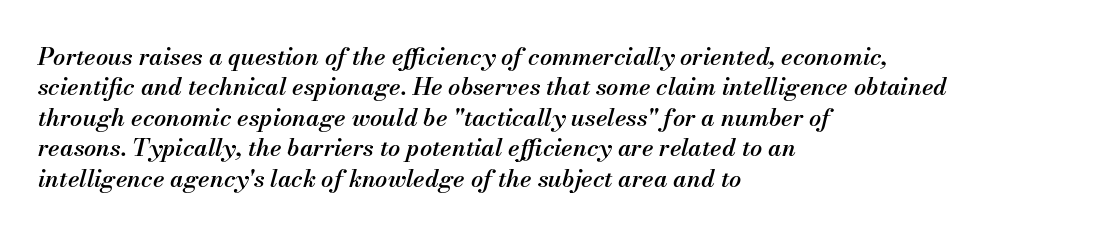
A bit beefed up — I'd call it semibold rather than bold. In terms of leading, this rendering sits right in the middle. The space directly below the letters is spotless. Observe the lean: these are italic letterforms. Letter spacing: default. These lines stack with their left ends in a neat column.
